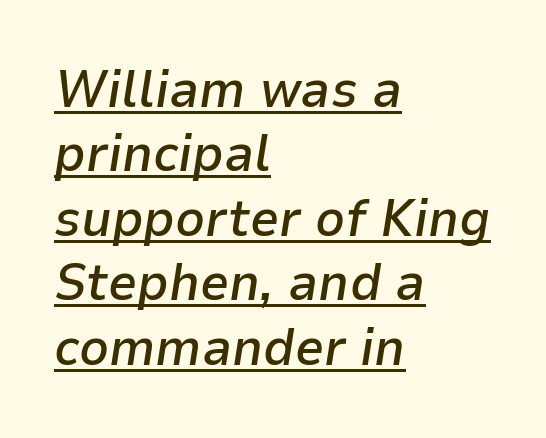
{"italic": "yes", "lean": "right", "slant_degrees": 9, "bold": "semi", "weight": "semibold", "width": "normal", "stroke_contrast": "low", "x_height": "medium", "monospaced": "no", "underline": "yes", "align": "left", "line_spacing_ratio": 1.24, "letter_spacing": "normal", "letter_spacing_em": 0.0, "glyph_px": 52}
